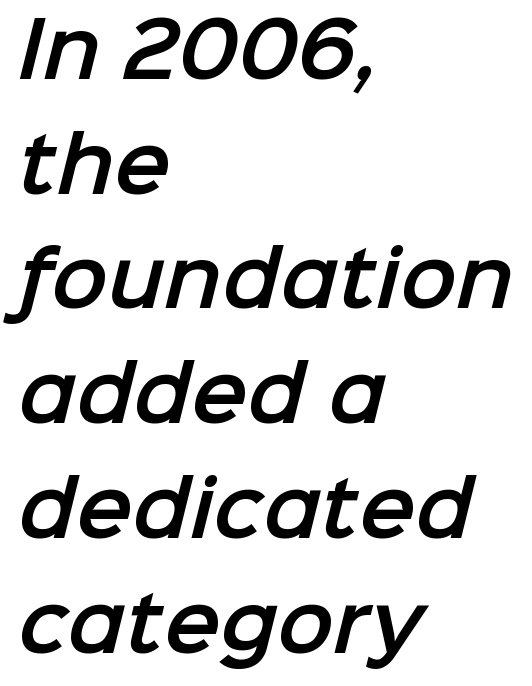
The image shows 75 px sans-serif type; set left-aligned, normal line spacing (1.53x), normal letter spacing, not underlined; low stroke contrast and a medium x-height.
